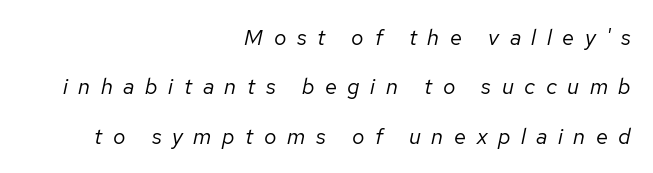
Stroke thickness stays within the range of a standard reading face or lighter. Just letters on the line, the space beneath them empty. The rendering inserts visible extra space after every character. Students, observe: this is what heavily led, spacious text looks like.
